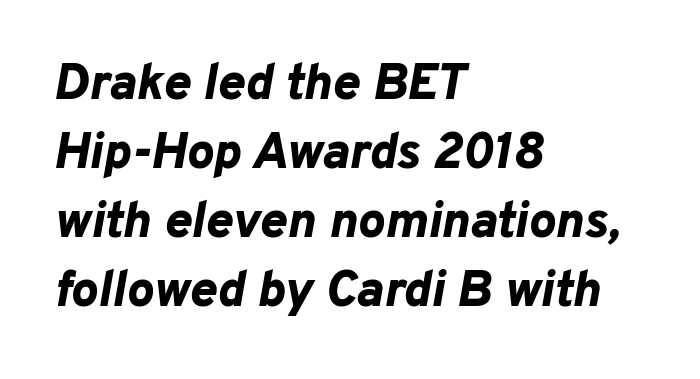
Q: Is the text bold? A: Yes.
Q: Is the text italic (slanted)? A: Yes, it leans right by about 10 degrees.
Q: Is the text underlined? A: No.
Q: How is the paragraph aligned? A: Left-aligned.
Q: Is the spacing between letters normal or unusually wide? A: Normal.
Q: Is the spacing between lines tight, normal or loose? A: Normal.
Q: Width (condensed, normal, or wide)? A: Normal.
Q: Stroke contrast? A: Low.
Q: x-height? A: Medium.
Q: Monospaced? A: No.
